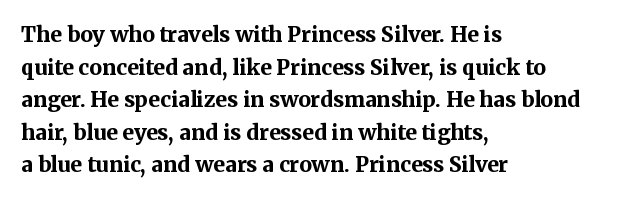
Q: Is the text bold? A: Yes.
Q: Is the text italic (slanted)? A: No, it is upright.
Q: Is the text underlined? A: No.
Q: How is the paragraph aligned? A: Left-aligned.
Q: Is the spacing between letters normal or unusually wide? A: Normal.
Q: Is the spacing between lines tight, normal or loose? A: Normal.
